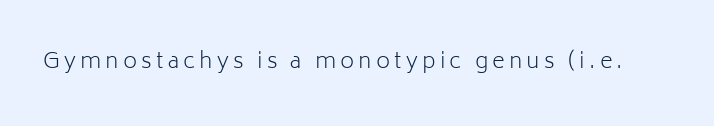
The image shows 22 px text type, upright; set not underlined.
